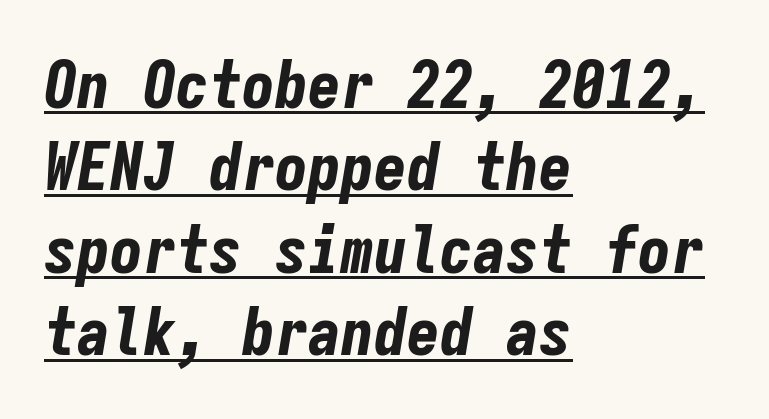
The image shows 66 px bold, condensed type, italic (leaning right), monospaced; set left-aligned, normal line spacing (1.25x), normal letter spacing, underlined; low stroke contrast and a medium x-height.
